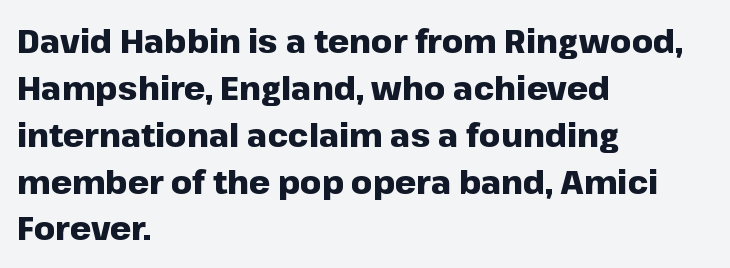
This sample uses plain, unmodified letter spacing. This rendering features lettering with no underline. The lines sit at an ordinary, default distance from one another. These words are printed bold, with thick strokes throughout. Check where the strokes stop: nothing finishes them off — pure sans.
